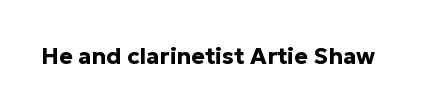
The image shows 23 px bold type, upright; set normal letter spacing, not underlined.
